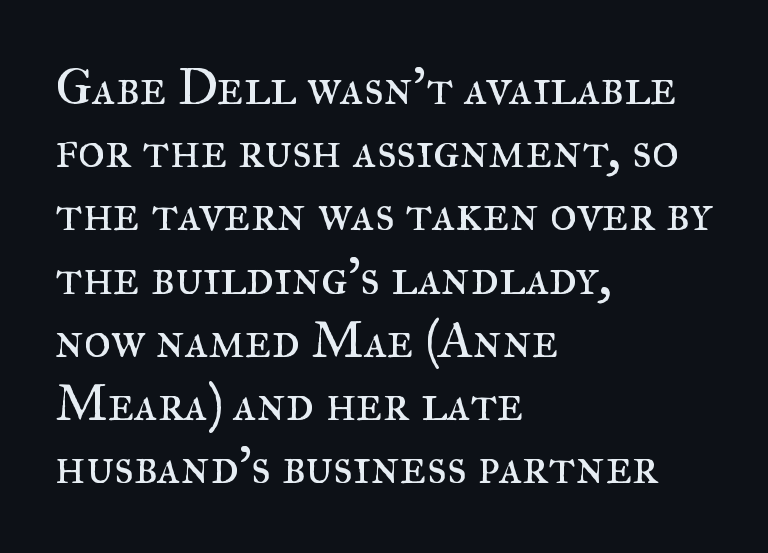
Honestly, the letter spacing is just normal — you wouldn't notice it. If you drew a ruler down the left edge, every line would touch it. Regarding serifs, this sample has them. You could not count columns in this text — the font is proportionally spaced. The specimen reads as upright at a glance.
